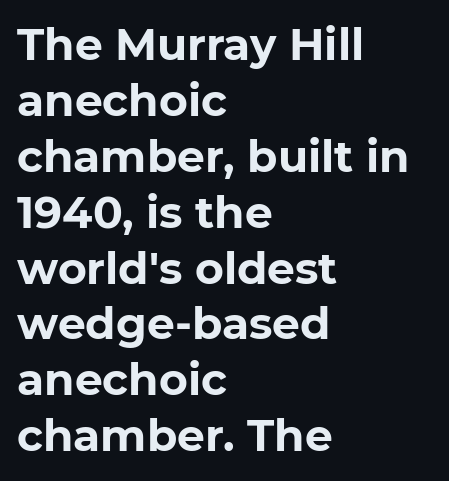
The image shows 44 px bold sans-serif type, upright; set left-aligned, normal line spacing (1.27x), normal letter spacing, not underlined; low stroke contrast and a medium x-height.
